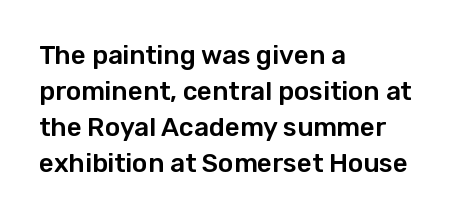
{"italic": "no", "underline": "no", "align": "left", "line_spacing": "normal", "line_spacing_ratio": 1.38, "letter_spacing": "normal", "letter_spacing_em": 0.0, "glyph_px": 26}
